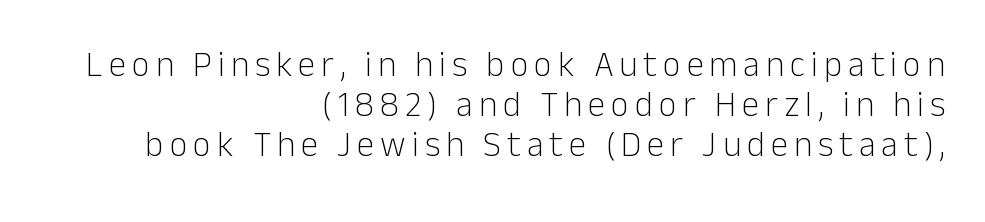
Q: Is the text bold? A: No.
Q: Is the text italic (slanted)? A: No, it is upright.
Q: Is the typeface a serif or a sans-serif typeface? A: Sans-serif.
Q: Is the text underlined? A: No.
Q: How is the paragraph aligned? A: Right-aligned.
Q: Is the spacing between lines tight, normal or loose? A: Tight.
Q: Width (condensed, normal, or wide)? A: Normal.
Q: Stroke contrast? A: Low.
Q: x-height? A: Medium.
Q: Monospaced? A: No.
